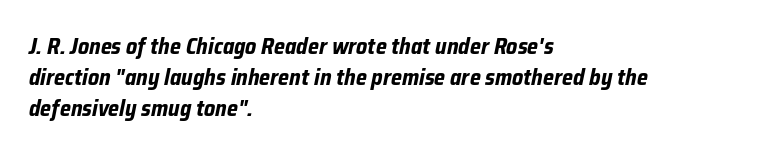
The image shows 22 px bold type, italic (leaning right); set left-aligned, normal line spacing (1.41x), normal letter spacing, not underlined.
